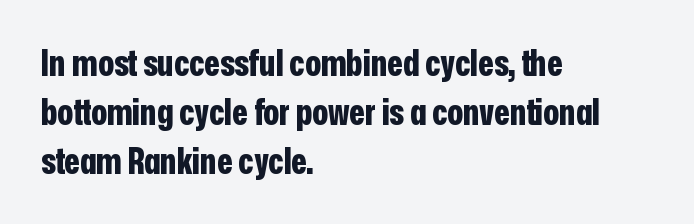
Q: Is the text bold? A: Yes.
Q: Is the text italic (slanted)? A: No, it is upright.
Q: Is the typeface a serif or a sans-serif typeface? A: Sans-serif.
Q: Is the text underlined? A: No.
Q: How is the paragraph aligned? A: Left-aligned.
Q: Is the spacing between letters normal or unusually wide? A: Normal.
Q: Is the spacing between lines tight, normal or loose? A: Normal.
Q: Width (condensed, normal, or wide)? A: Condensed.
Q: Stroke contrast? A: Low.
Q: x-height? A: Medium.
Q: Monospaced? A: No.
